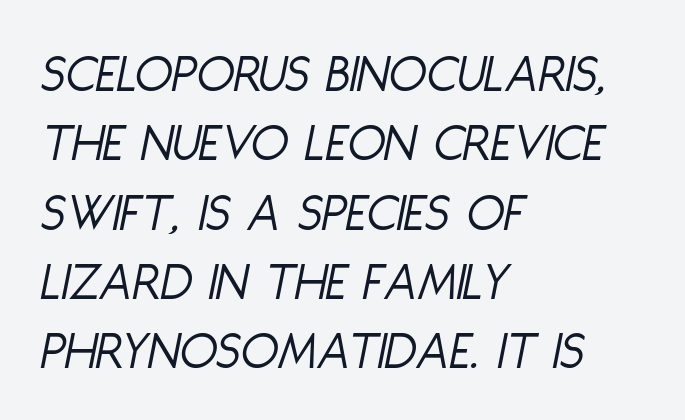
{"italic": "yes", "lean": "right", "slant_degrees": 11, "bold": "no", "weight": "light", "width": "condensed", "stroke_contrast": "low", "x_height": "large", "monospaced": "no", "underline": "no", "align": "left", "line_spacing": "normal", "line_spacing_ratio": 1.26, "letter_spacing": "normal", "letter_spacing_em": 0.0, "glyph_px": 55}
